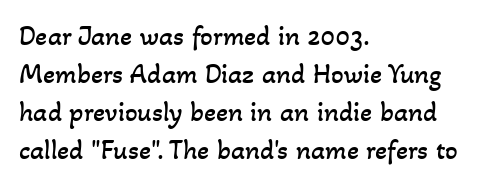
{"bold": "no", "weight": "regular", "width": "normal", "stroke_contrast": "low", "x_height": "small", "monospaced": "no", "underline": "no", "align": "left", "line_spacing": "normal", "line_spacing_ratio": 1.36, "letter_spacing": "normal", "letter_spacing_em": 0.0, "glyph_px": 28}
